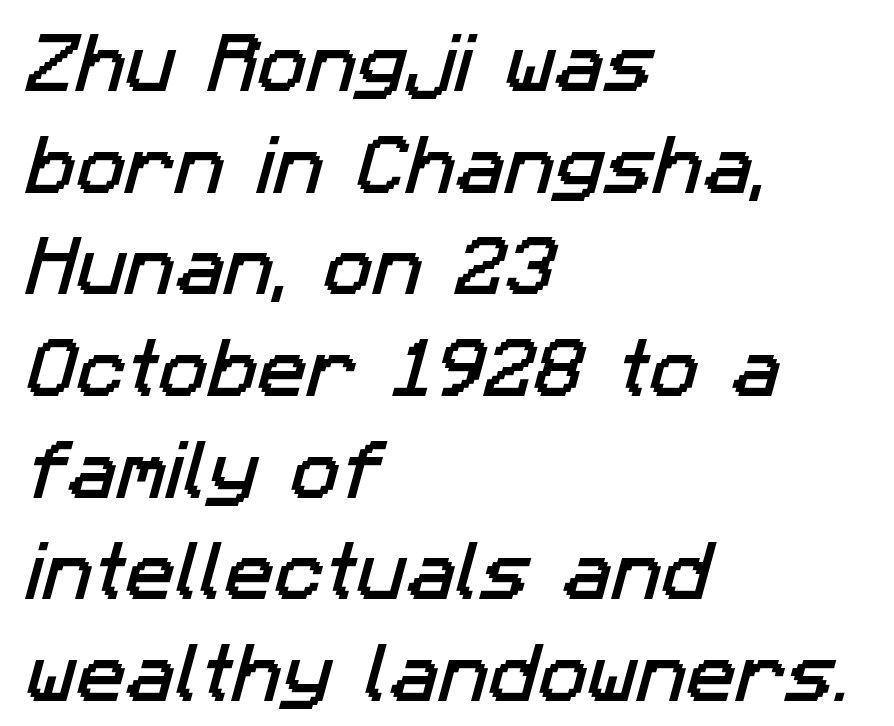
The zone under the glyphs is completely vacant. Looks like regular typesetting: each glyph gets only the width it needs. To sum up the face: it is a sans, with no serifs. The face used here is rendered with its standard letterfit. The vertical gap from one line to the next is medium. A classic flush-left, rag-right setting is used for this passage.
